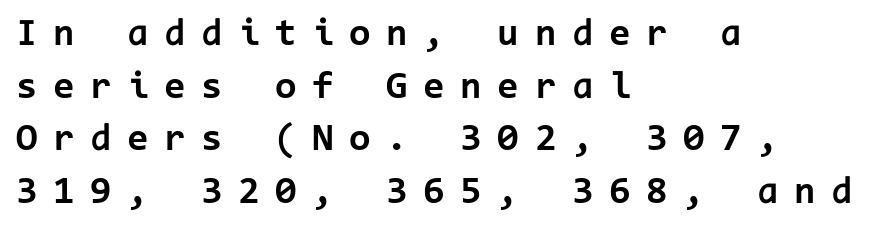
Letters rest on an invisible, unmarked baseline. Note the uniform advance width — an 'i' takes as much space as an 'm'. The rendering anchors every line to the left-hand side. The typeface chosen for these lines omits serifs. Students, observe: this is what conventionally led text looks like.
